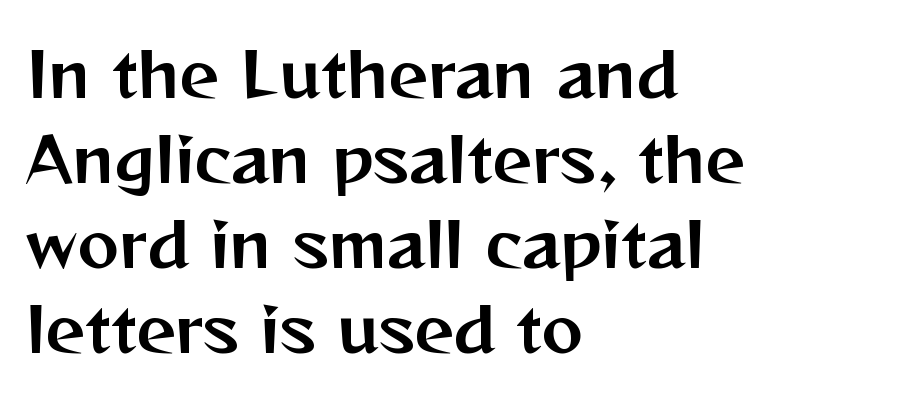
Q: Is the text italic (slanted)? A: No, it is upright.
Q: Is the typeface a serif or a sans-serif typeface? A: Sans-serif.
Q: Is the text underlined? A: No.
Q: How is the paragraph aligned? A: Left-aligned.
Q: Is the spacing between letters normal or unusually wide? A: Normal.
Q: Is the spacing between lines tight, normal or loose? A: Normal.
Q: Width (condensed, normal, or wide)? A: Normal.
Q: Stroke contrast? A: Medium.
Q: x-height? A: Medium.
Q: Monospaced? A: No.
